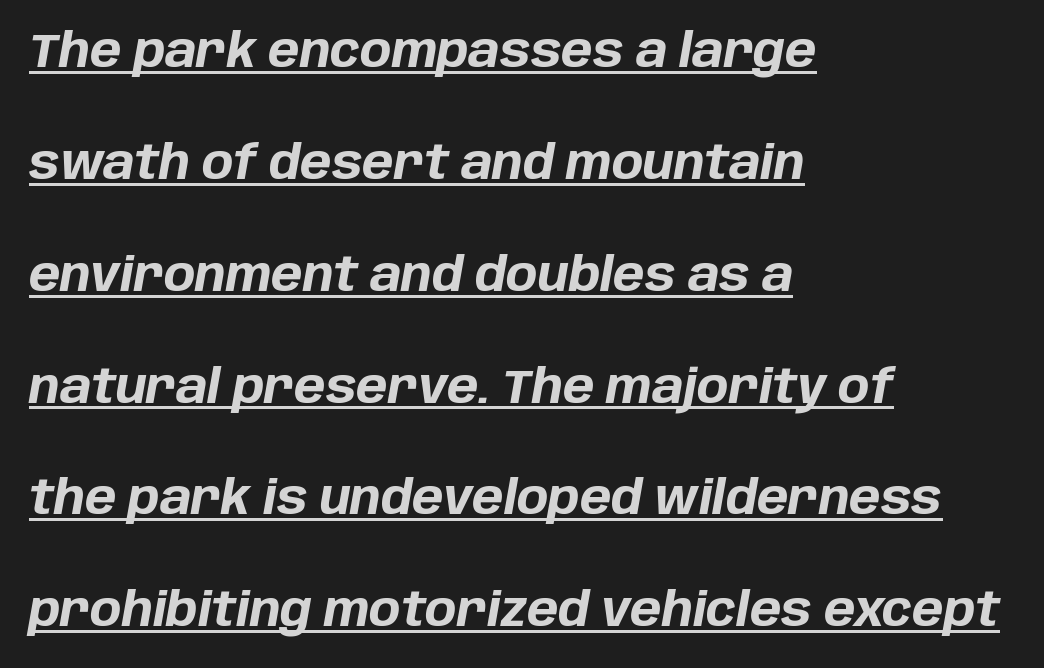
{"italic": "yes", "lean": "right", "slant_degrees": 10, "bold": "yes", "weight": "bold", "width": "normal", "stroke_contrast": "low", "x_height": "large", "monospaced": "no", "underline": "yes", "align": "left", "line_spacing": "loose", "line_spacing_ratio": 2.38, "letter_spacing": "normal", "letter_spacing_em": 0.0, "glyph_px": 47}
